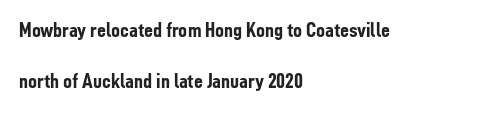
The letters stand upright; this is a roman face. Letter spacing: default. In terms of weight, the rendering is a true, heavy bold. The lines are quadded left. The block of text is sparse from top to bottom, with ample space between rows. Just letters on the line, the space beneath them empty.
